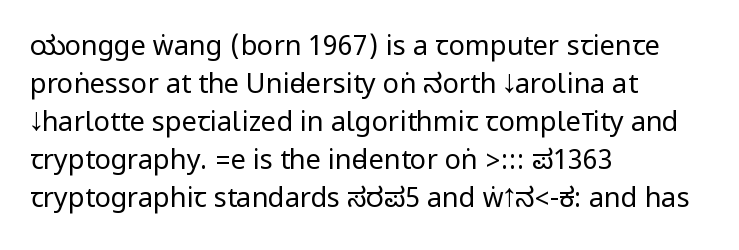
Q: Is the text bold? A: No.
Q: Is the text italic (slanted)? A: No, it is upright.
Q: Is the text underlined? A: No.
Q: How is the paragraph aligned? A: Left-aligned.
Q: Is the spacing between letters normal or unusually wide? A: Normal.
Q: Is the spacing between lines tight, normal or loose? A: Normal.
